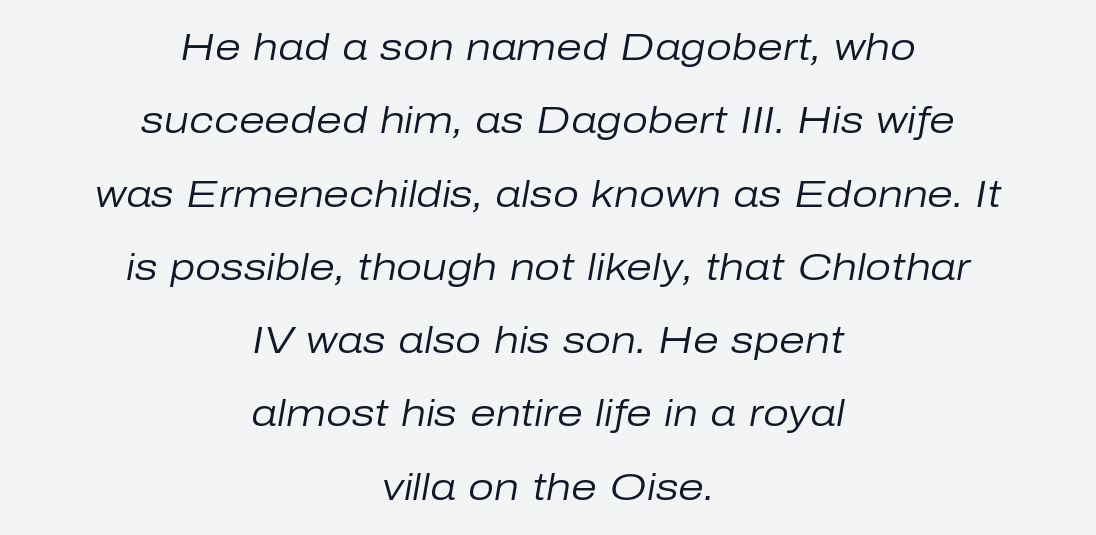
Q: Is the text bold? A: No.
Q: Is the text italic (slanted)? A: Yes, it leans right by about 10 degrees.
Q: Is the text underlined? A: No.
Q: How is the paragraph aligned? A: Centered.
Q: Is the spacing between letters normal or unusually wide? A: Normal.
Q: Is the spacing between lines tight, normal or loose? A: Loose.
Q: Width (condensed, normal, or wide)? A: Normal.
Q: Stroke contrast? A: Low.
Q: x-height? A: Medium.
Q: Monospaced? A: No.
